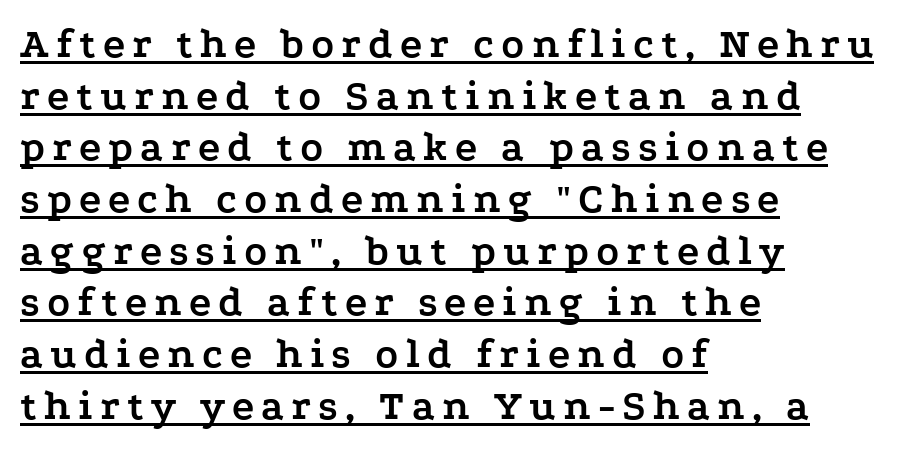
It's the straight-up-and-down kind of type. This is serif lettering, the kind often seen in printed books. Short and long lines alike share a common starting point at left. Like a heading marked for emphasis, these lines bear an underscore. Heft: maximum for text — a bold.
